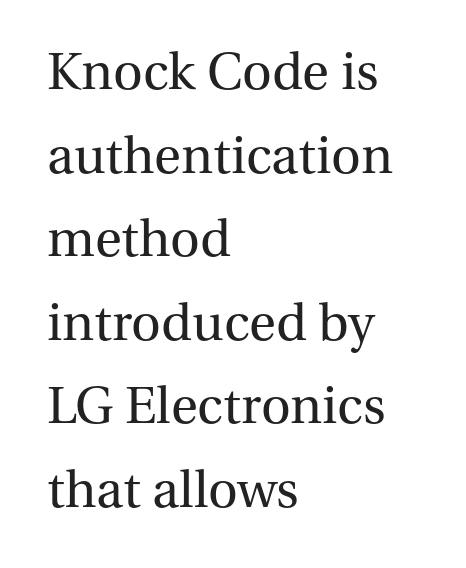
{"serif": "yes", "italic": "no", "bold": "no", "weight": "regular", "width": "normal", "stroke_contrast": "medium", "x_height": "medium", "monospaced": "no", "underline": "no", "align": "left", "line_spacing": "normal", "line_spacing_ratio": 1.52, "letter_spacing": "normal", "letter_spacing_em": 0.0, "glyph_px": 55}
